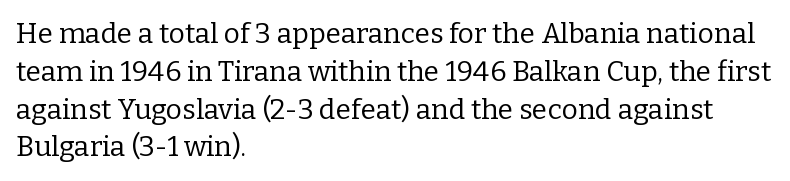
Does extra space separate the letters? No, they use regular spacing. These lines are rendered in a variable-pitch font. Leading matches the norm, producing a regular column. The space beneath each line is pristine and unruled.
